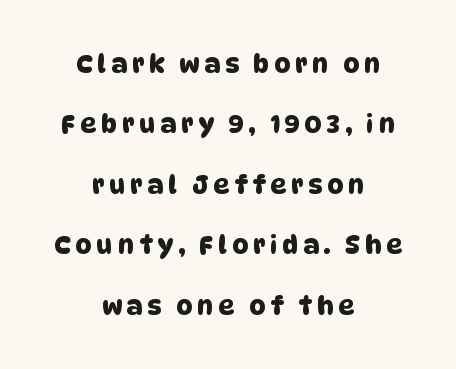
Loosely led — the rows are spread out. Between one letter and the next there's a generous, obvious gap. Bare-footed words on every line. These lines are centered, leaving both edges ragged.
